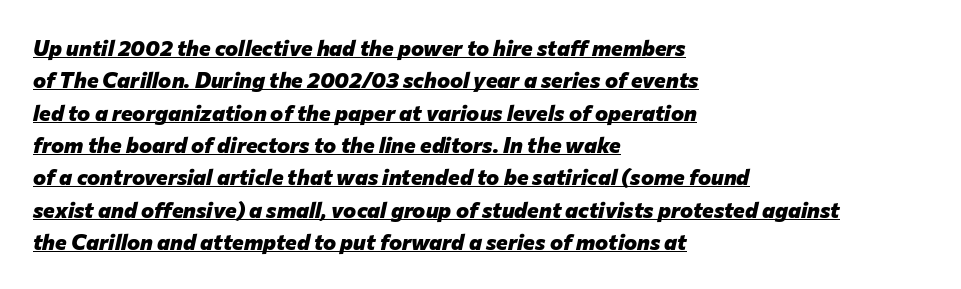
The image shows 22 px bold type, italic (leaning right); set left-aligned, normal line spacing (1.47x), normal letter spacing, underlined.
